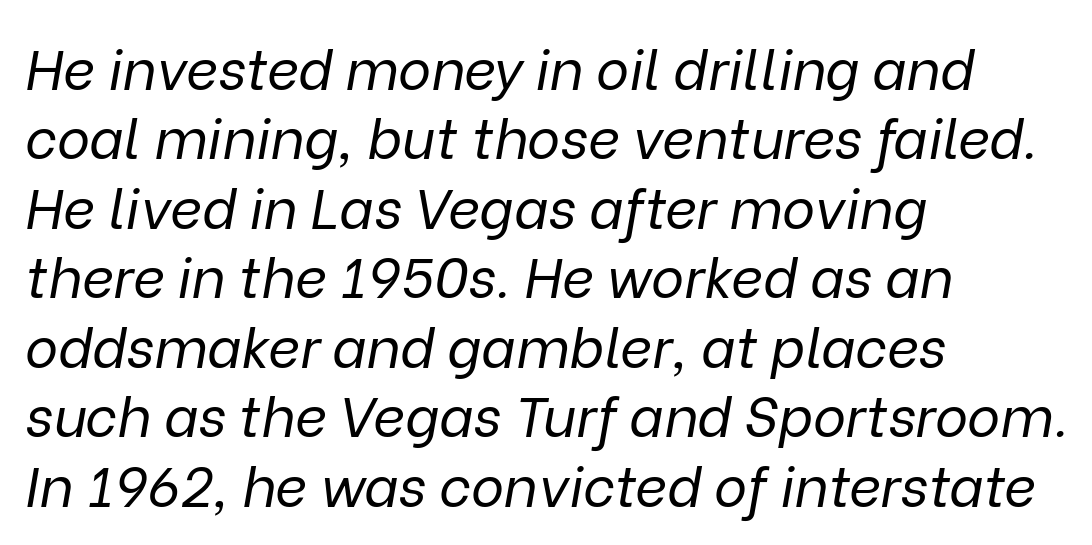
Q: Is the text bold? A: No.
Q: Is the text italic (slanted)? A: Yes, it leans right by about 9 degrees.
Q: Is the text underlined? A: No.
Q: How is the paragraph aligned? A: Left-aligned.
Q: Is the spacing between letters normal or unusually wide? A: Normal.
Q: Width (condensed, normal, or wide)? A: Normal.
Q: Stroke contrast? A: Low.
Q: x-height? A: Medium.
Q: Monospaced? A: No.
